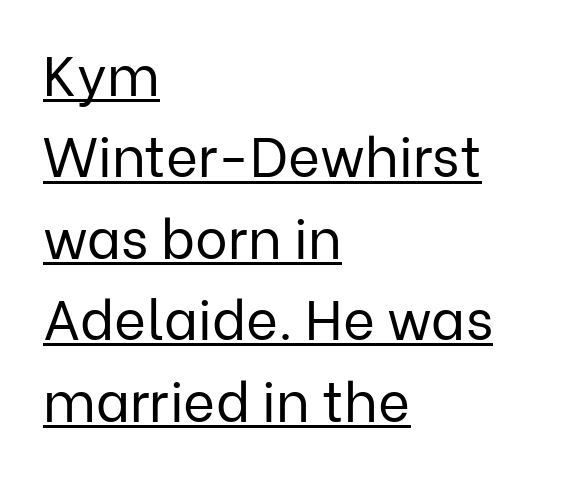
Q: Is the text bold? A: No.
Q: Is the text italic (slanted)? A: No, it is upright.
Q: Is the typeface a serif or a sans-serif typeface? A: Sans-serif.
Q: Is the text underlined? A: Yes.
Q: How is the paragraph aligned? A: Left-aligned.
Q: Is the spacing between letters normal or unusually wide? A: Normal.
Q: Is the spacing between lines tight, normal or loose? A: Normal.
Q: Width (condensed, normal, or wide)? A: Normal.
Q: Stroke contrast? A: Low.
Q: x-height? A: Medium.
Q: Monospaced? A: No.
